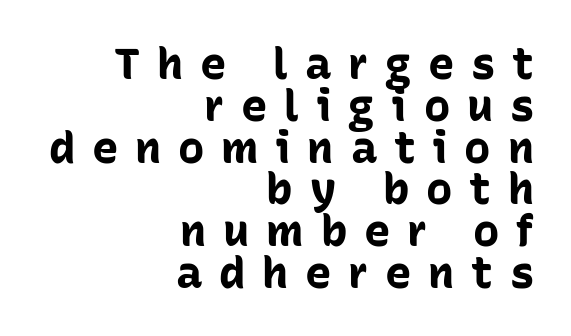
The image shows 44 px bold sans-serif type, upright; set right-aligned, tight line spacing (0.95x), unusually wide letter spacing (+0.38 em), not underlined; low stroke contrast and a medium x-height.
